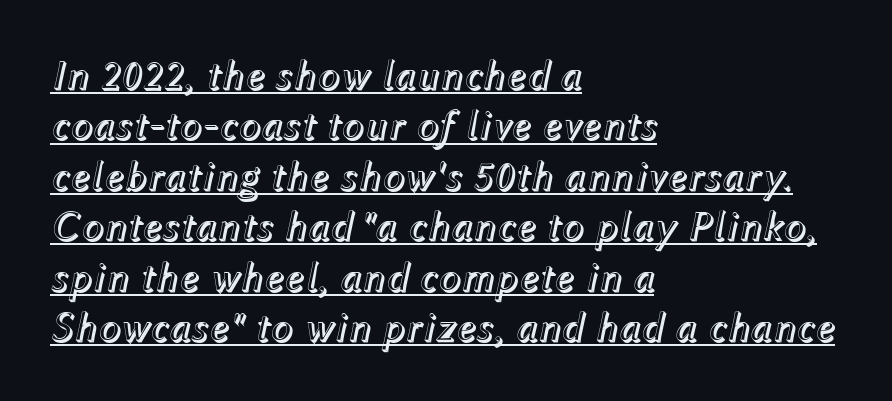
{"italic": "yes", "lean": "right", "slant_degrees": 12, "width": "normal", "x_height": "medium", "monospaced": "no", "underline": "yes", "align": "left", "line_spacing_ratio": 1.2, "letter_spacing": "normal", "letter_spacing_em": 0.0, "glyph_px": 42}
